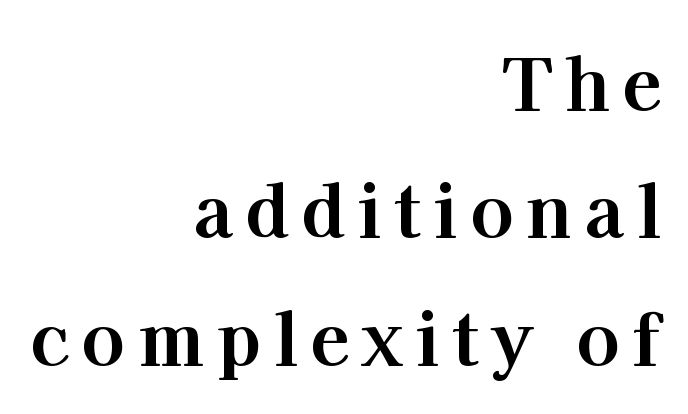
{"serif": "yes", "italic": "no", "bold": "yes", "weight": "bold", "width": "normal", "stroke_contrast": "high", "x_height": "medium", "monospaced": "no", "underline": "no", "align": "right", "line_spacing_ratio": 1.77, "glyph_px": 72}
